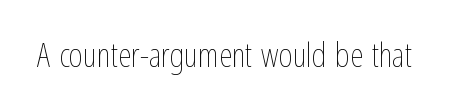
{"italic": "no", "bold": "no", "weight": "thin", "width": "condensed", "stroke_contrast": "low", "x_height": "medium", "monospaced": "no", "underline": "no", "letter_spacing": "normal", "letter_spacing_em": 0.0, "glyph_px": 34}
